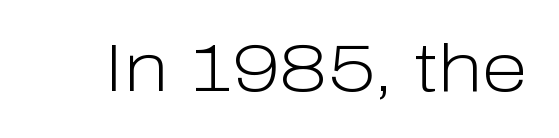
{"serif": "no", "italic": "no", "bold": "no", "weight": "light", "width": "normal", "stroke_contrast": "low", "x_height": "medium", "monospaced": "no", "underline": "no", "letter_spacing": "normal", "letter_spacing_em": 0.0, "glyph_px": 67}
